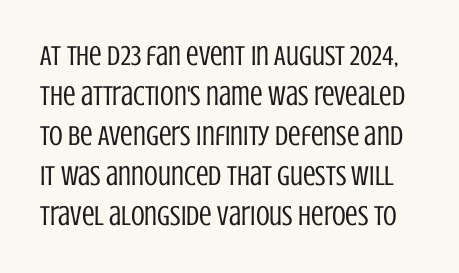
Q: Is the text bold? A: No.
Q: Is the text italic (slanted)? A: No, it is upright.
Q: Is the typeface a serif or a sans-serif typeface? A: Sans-serif.
Q: Is the text underlined? A: No.
Q: Is the spacing between letters normal or unusually wide? A: Normal.
Q: Is the spacing between lines tight, normal or loose? A: Normal.
Q: Width (condensed, normal, or wide)? A: Condensed.
Q: Stroke contrast? A: Low.
Q: x-height? A: Large.
Q: Monospaced? A: No.
